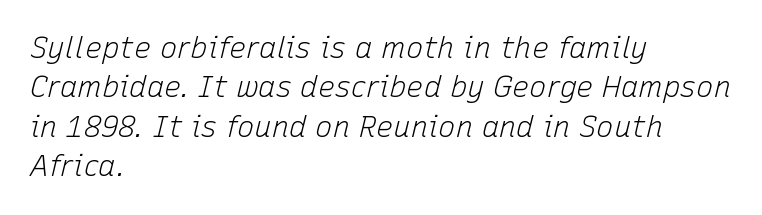
{"italic": "yes", "lean": "right", "slant_degrees": 15, "bold": "no", "weight": "light", "width": "normal", "stroke_contrast": "low", "x_height": "medium", "monospaced": "no", "underline": "no", "align": "left", "line_spacing": "normal", "line_spacing_ratio": 1.36, "letter_spacing": "normal", "letter_spacing_em": 0.0, "glyph_px": 29}
